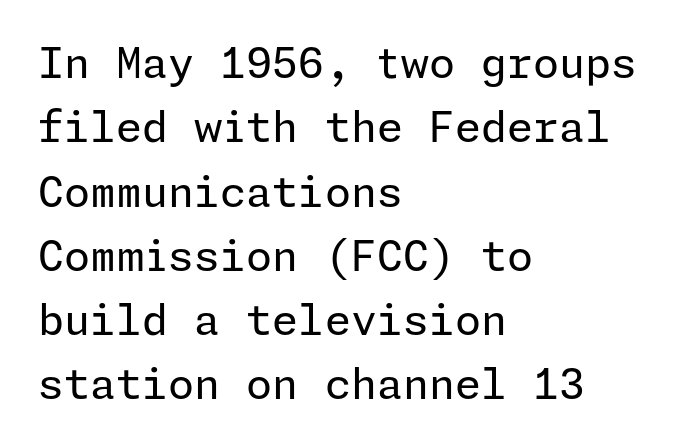
The image shows 42 px regular-weight sans-serif type, upright; set left-aligned, normal line spacing (1.53x), normal letter spacing, not underlined; low stroke contrast and a medium x-height.
